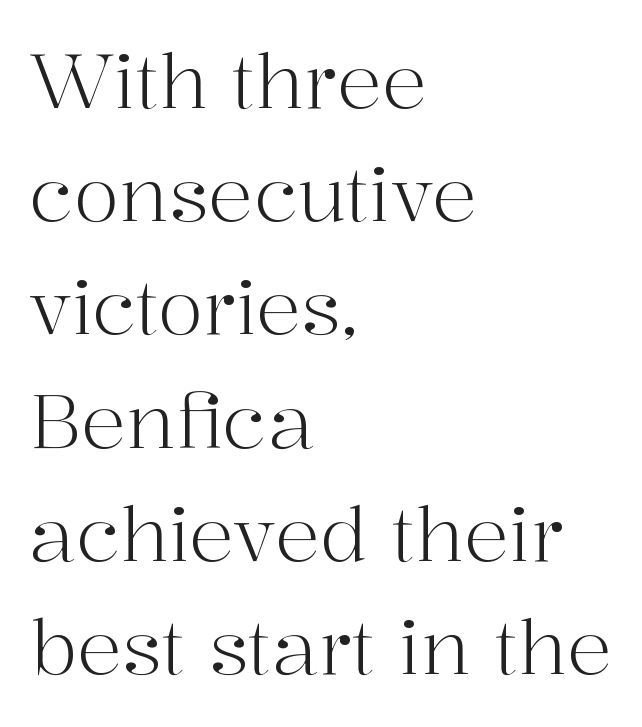
Q: Is the text bold? A: No.
Q: Is the text italic (slanted)? A: No, it is upright.
Q: Is the typeface a serif or a sans-serif typeface? A: Serif.
Q: Is the text underlined? A: No.
Q: How is the paragraph aligned? A: Left-aligned.
Q: Is the spacing between letters normal or unusually wide? A: Normal.
Q: Is the spacing between lines tight, normal or loose? A: Normal.
Q: Width (condensed, normal, or wide)? A: Normal.
Q: Stroke contrast? A: High.
Q: x-height? A: Medium.
Q: Monospaced? A: No.
